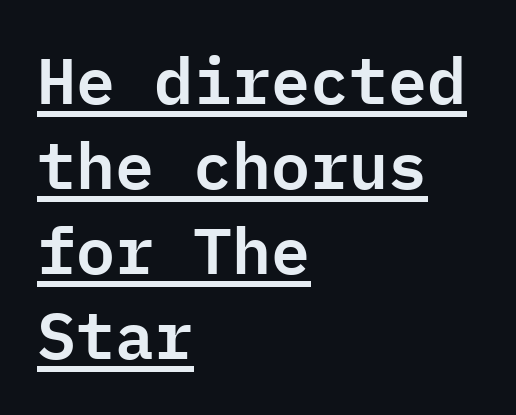
The image shows 65 px sans-serif type, upright, monospaced; set left-aligned, normal line spacing (1.31x), normal letter spacing, underlined; low stroke contrast and a medium x-height.
